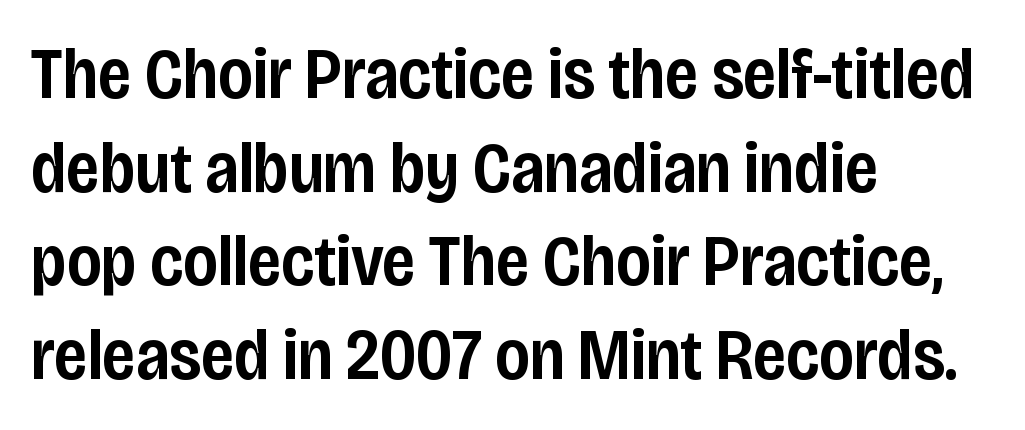
Q: Is the text bold? A: Semi-bold.
Q: Is the text italic (slanted)? A: No, it is upright.
Q: Is the typeface a serif or a sans-serif typeface? A: Sans-serif.
Q: Is the text underlined? A: No.
Q: How is the paragraph aligned? A: Left-aligned.
Q: Is the spacing between letters normal or unusually wide? A: Normal.
Q: Is the spacing between lines tight, normal or loose? A: Normal.
Q: Width (condensed, normal, or wide)? A: Condensed.
Q: Stroke contrast? A: Low.
Q: x-height? A: Large.
Q: Monospaced? A: No.
